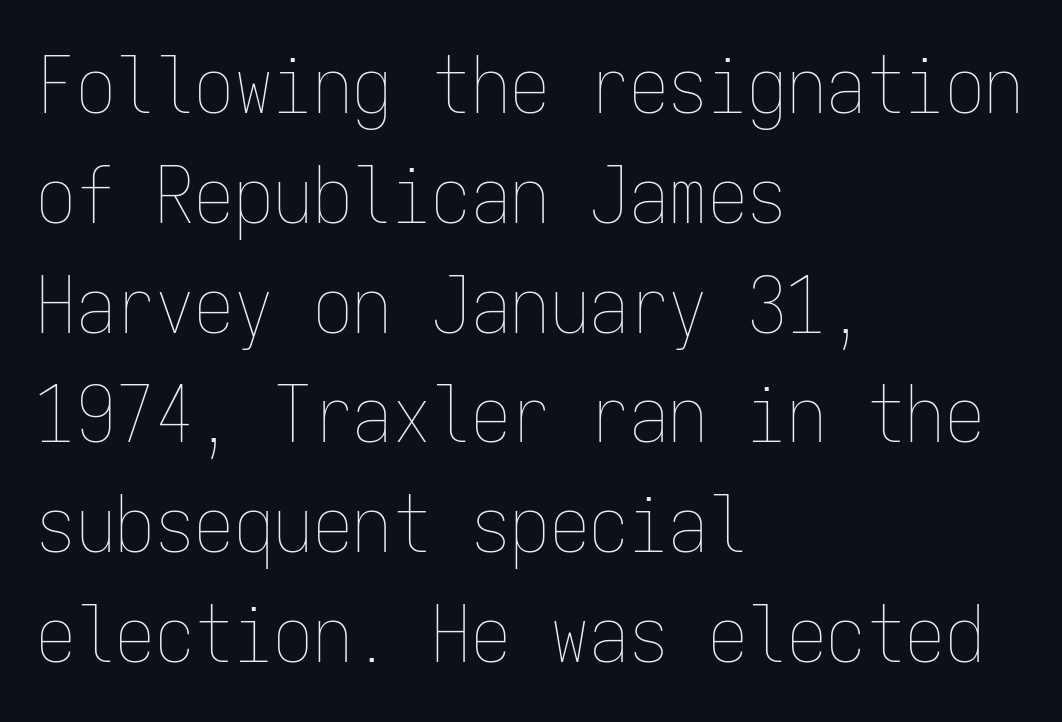
Q: Is the text bold? A: No.
Q: Is the text italic (slanted)? A: No, it is upright.
Q: Is the text underlined? A: No.
Q: How is the paragraph aligned? A: Left-aligned.
Q: Is the spacing between letters normal or unusually wide? A: Normal.
Q: Is the spacing between lines tight, normal or loose? A: Normal.
Q: Width (condensed, normal, or wide)? A: Condensed.
Q: Stroke contrast? A: Low.
Q: x-height? A: Medium.
Q: Monospaced? A: Yes.
